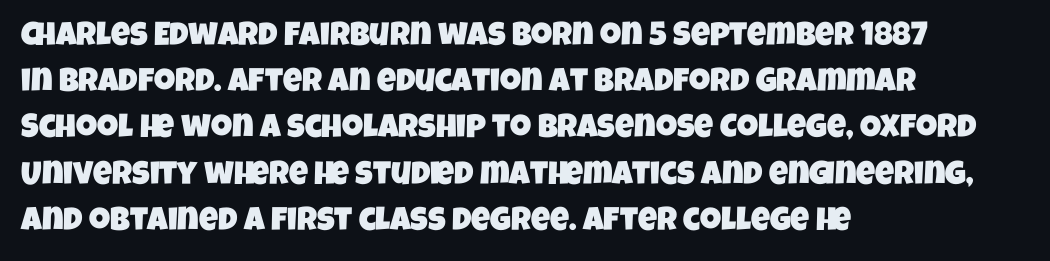
{"serif": "no", "width": "condensed", "stroke_contrast": "low", "x_height": "large", "monospaced": "no", "underline": "no", "align": "left", "line_spacing": "normal", "line_spacing_ratio": 1.4, "letter_spacing": "normal", "letter_spacing_em": 0.0, "glyph_px": 33}
